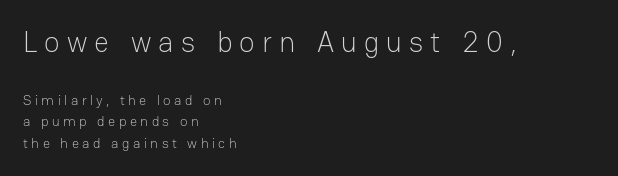
Q: Is the text bold? A: No.
Q: Is the text italic (slanted)? A: No, it is upright.
Q: Is the typeface a serif or a sans-serif typeface? A: Sans-serif.
Q: Is the text underlined? A: No.
Q: How is the paragraph aligned? A: Left-aligned.
Q: Is the spacing between letters normal or unusually wide? A: Unusually wide.
Q: Is the spacing between lines tight, normal or loose? A: Normal.
Q: Which block of text is set in a larger size, the first (top) or the second (bottom)? A: The first (top) one.
Q: Width (condensed, normal, or wide)? A: Normal.
Q: Stroke contrast? A: Low.
Q: x-height? A: Medium.
Q: Monospaced? A: No.
